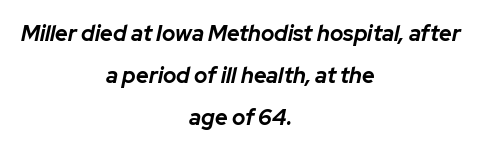
Q: Is the text bold? A: Yes.
Q: Is the text italic (slanted)? A: Yes, it leans right by about 12 degrees.
Q: Is the text underlined? A: No.
Q: How is the paragraph aligned? A: Centered.
Q: Is the spacing between letters normal or unusually wide? A: Normal.
Q: Is the spacing between lines tight, normal or loose? A: Loose.
